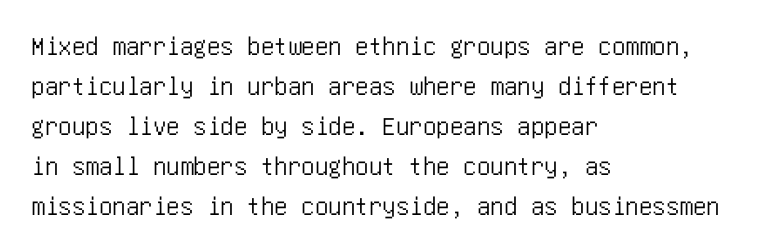
Regular leading. The zone under the glyphs is completely vacant. Italic? Not at all — the glyphs are vertical. A typesetter would call this zero additional tracking. Leftover space on each line is placed entirely after the last word.
